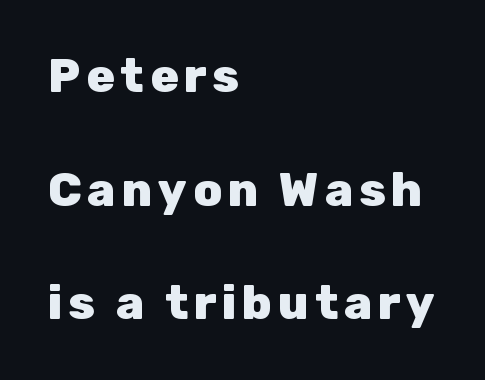
The image shows 47 px heavy sans-serif type, upright; set left-aligned, loose line spacing (2.42x), not underlined; low stroke contrast and a medium x-height.
